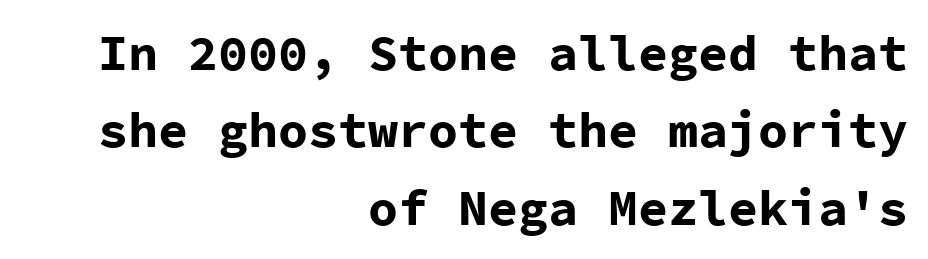
Q: Is the text bold? A: Yes.
Q: Is the text italic (slanted)? A: No, it is upright.
Q: Is the typeface a serif or a sans-serif typeface? A: Sans-serif.
Q: Is the text underlined? A: No.
Q: How is the paragraph aligned? A: Right-aligned.
Q: Is the spacing between letters normal or unusually wide? A: Normal.
Q: Is the spacing between lines tight, normal or loose? A: Normal.
Q: Width (condensed, normal, or wide)? A: Normal.
Q: Stroke contrast? A: Low.
Q: x-height? A: Medium.
Q: Monospaced? A: Yes.
